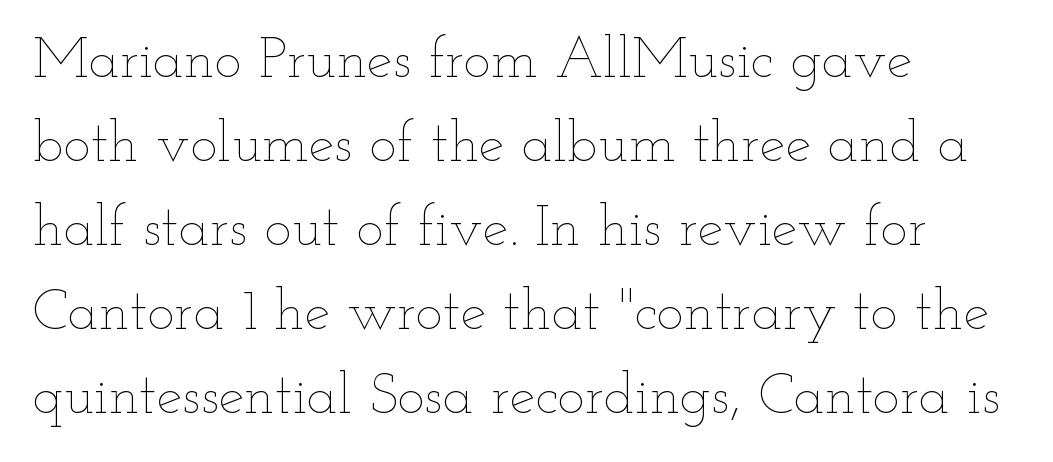
Q: Is the text bold? A: No.
Q: Is the text italic (slanted)? A: No, it is upright.
Q: Is the text underlined? A: No.
Q: How is the paragraph aligned? A: Left-aligned.
Q: Is the spacing between letters normal or unusually wide? A: Normal.
Q: Is the spacing between lines tight, normal or loose? A: Normal.
Q: Width (condensed, normal, or wide)? A: Wide.
Q: Stroke contrast? A: Low.
Q: x-height? A: Small.
Q: Monospaced? A: No.
